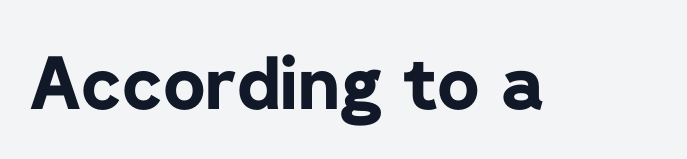
{"serif": "no", "italic": "no", "bold": "yes", "weight": "bold", "width": "normal", "stroke_contrast": "low", "x_height": "medium", "monospaced": "no", "underline": "no", "letter_spacing": "normal", "letter_spacing_em": 0.0, "glyph_px": 73}
